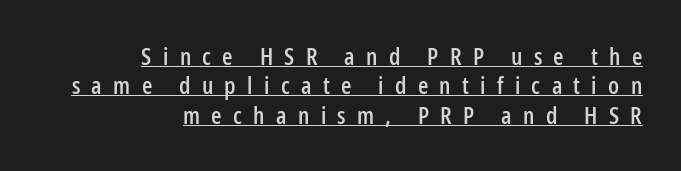
{"italic": "no", "underline": "yes", "align": "right", "line_spacing_ratio": 1.22, "letter_spacing": "wide", "letter_spacing_em": 0.47, "glyph_px": 24}
